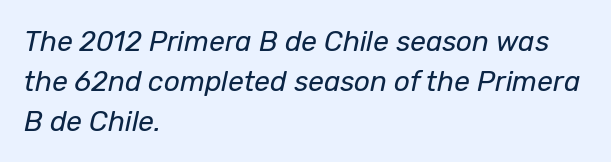
{"italic": "yes", "lean": "right", "slant_degrees": 12, "bold": "no", "weight": "regular", "width": "normal", "stroke_contrast": "low", "x_height": "medium", "monospaced": "no", "underline": "no", "align": "left", "line_spacing": "normal", "line_spacing_ratio": 1.42, "letter_spacing": "normal", "letter_spacing_em": 0.0, "glyph_px": 28}
